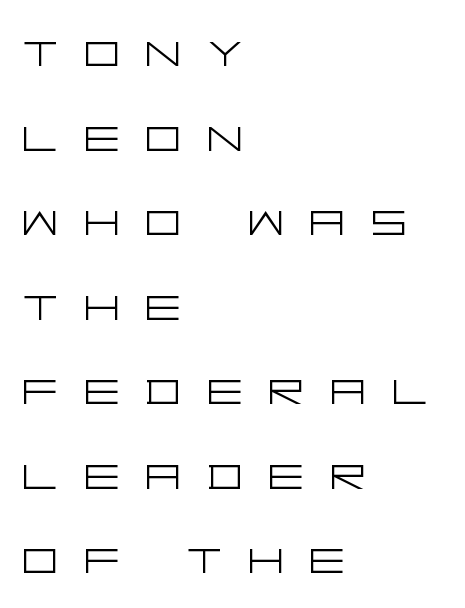
Q: Is the text bold? A: No.
Q: Is the text italic (slanted)? A: No, it is upright.
Q: Is the typeface a serif or a sans-serif typeface? A: Sans-serif.
Q: Is the text underlined? A: No.
Q: How is the paragraph aligned? A: Left-aligned.
Q: Is the spacing between letters normal or unusually wide? A: Unusually wide.
Q: Is the spacing between lines tight, normal or loose? A: Normal.
Q: Width (condensed, normal, or wide)? A: Wide.
Q: Stroke contrast? A: Low.
Q: x-height? A: Large.
